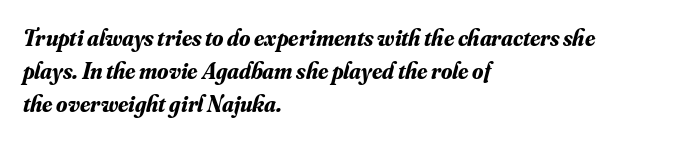
The image shows 23 px bold type, italic (leaning right); set left-aligned, normal line spacing (1.44x), normal letter spacing, not underlined.
